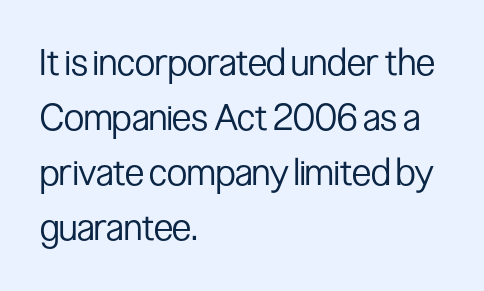
{"serif": "no", "italic": "no", "bold": "no", "weight": "regular", "width": "condensed", "stroke_contrast": "low", "x_height": "medium", "monospaced": "no", "underline": "no", "align": "left", "line_spacing": "normal", "line_spacing_ratio": 1.49, "letter_spacing": "normal", "letter_spacing_em": 0.0, "glyph_px": 37}
